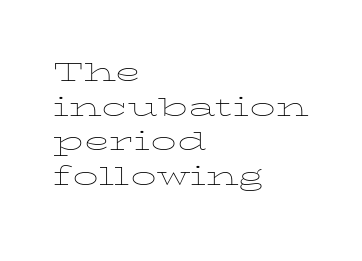
{"italic": "no", "bold": "no", "weight": "thin", "width": "wide", "stroke_contrast": "low", "x_height": "medium", "monospaced": "no", "underline": "no", "align": "left", "line_spacing": "tight", "line_spacing_ratio": 1.02, "letter_spacing": "normal", "letter_spacing_em": 0.0, "glyph_px": 34}
